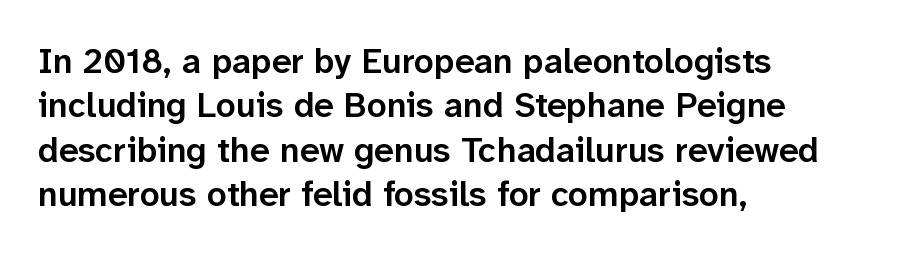
In CSS terms this would be text-align: left. The passage shown is semibold, sitting just below true bold. The typeface chosen for these lines omits serifs. Glance below the letters and you will spot only blank space.
